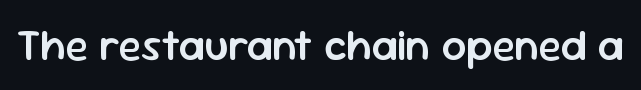
{"serif": "no", "italic": "no", "bold": "semi", "weight": "semibold", "width": "normal", "stroke_contrast": "low", "x_height": "medium", "monospaced": "no", "underline": "no", "letter_spacing": "normal", "letter_spacing_em": 0.0, "glyph_px": 43}
